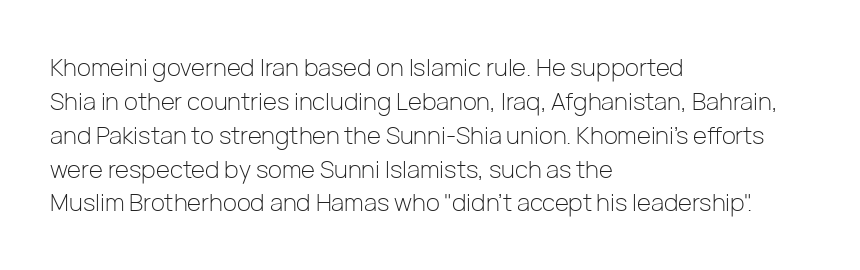
Decoration check: the copy has no underline. Teacher's note: observe the even left margin — that is flush-left alignment. Interline gaps are of average width in this sample. No chunkiness to these letters — they're not bold. These lines were composed using upright roman letters.
